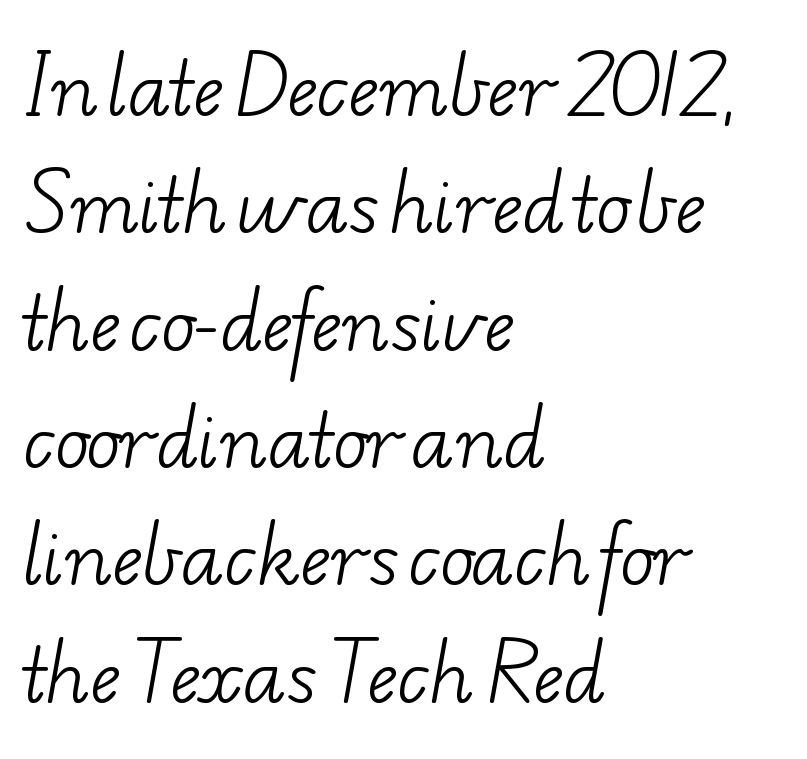
The image shows 72 px light, wide serif type; set left-aligned, normal line spacing (1.63x), normal letter spacing, not underlined; low stroke contrast and a small x-height.
